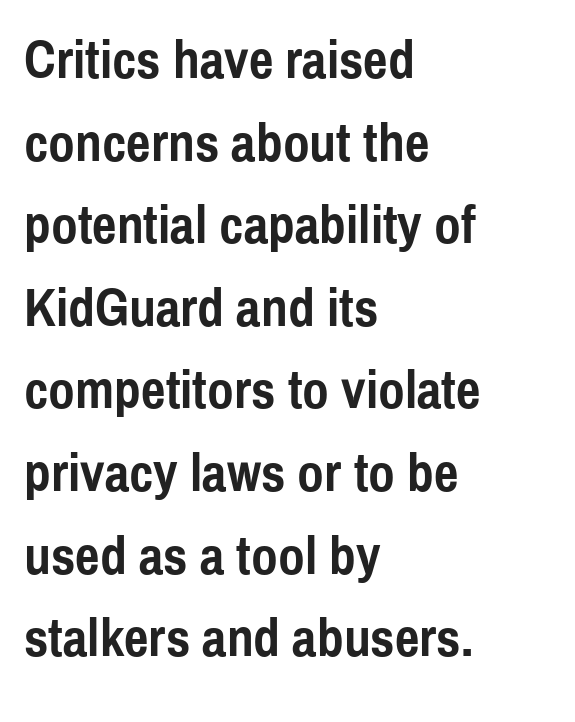
Q: Is the text bold? A: Yes.
Q: Is the text italic (slanted)? A: No, it is upright.
Q: Is the typeface a serif or a sans-serif typeface? A: Sans-serif.
Q: Is the text underlined? A: No.
Q: How is the paragraph aligned? A: Left-aligned.
Q: Is the spacing between letters normal or unusually wide? A: Normal.
Q: Is the spacing between lines tight, normal or loose? A: Normal.
Q: Width (condensed, normal, or wide)? A: Condensed.
Q: x-height? A: Medium.
Q: Monospaced? A: No.
